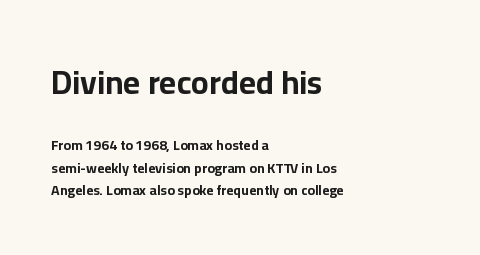
{"serif": "no", "italic": "no", "bold": "yes", "weight": "bold", "width": "normal", "stroke_contrast": "low", "x_height": "medium", "monospaced": "no", "underline": "no", "align": "left", "line_spacing": "normal", "line_spacing_ratio": 1.62, "letter_spacing": "normal", "letter_spacing_em": 0.0, "larger_block": "first", "size_ratio": 2.36, "glyph_px": 33}
